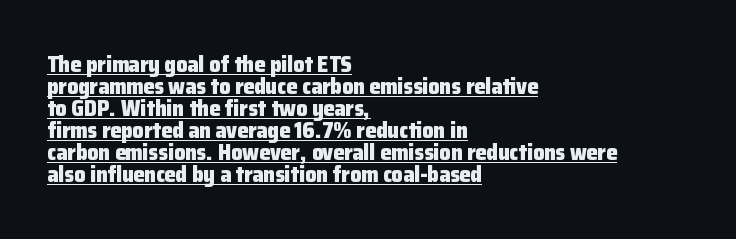
{"italic": "no", "bold": "yes", "underline": "yes", "align": "left", "line_spacing": "tight", "line_spacing_ratio": 1.0, "letter_spacing": "normal", "letter_spacing_em": 0.0, "glyph_px": 22}
